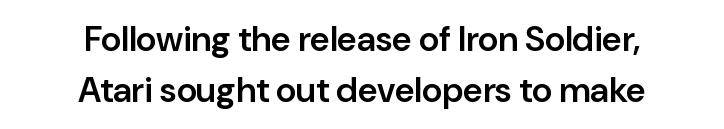
Q: Is the text bold? A: Semi-bold.
Q: Is the text italic (slanted)? A: No, it is upright.
Q: Is the typeface a serif or a sans-serif typeface? A: Sans-serif.
Q: Is the text underlined? A: No.
Q: How is the paragraph aligned? A: Centered.
Q: Is the spacing between letters normal or unusually wide? A: Normal.
Q: Is the spacing between lines tight, normal or loose? A: Normal.
Q: Width (condensed, normal, or wide)? A: Normal.
Q: Stroke contrast? A: Low.
Q: x-height? A: Medium.
Q: Monospaced? A: No.
